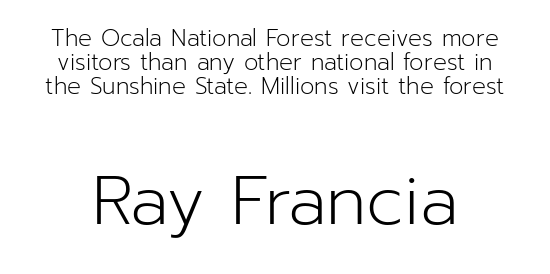
{"serif": "no", "italic": "no", "bold": "no", "weight": "light", "width": "normal", "stroke_contrast": "low", "x_height": "medium", "monospaced": "no", "underline": "no", "line_spacing": "tight", "line_spacing_ratio": 1.05, "letter_spacing": "normal", "letter_spacing_em": 0.0, "larger_block": "second", "size_ratio": 3.0, "glyph_px": 69}
